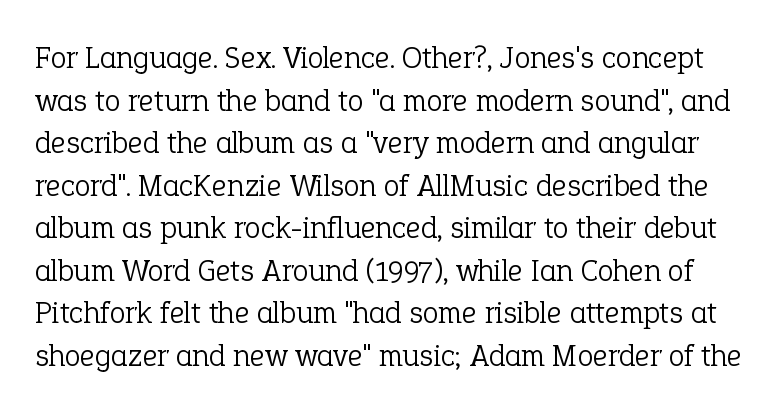
Q: Is the text bold? A: No.
Q: Is the text italic (slanted)? A: No, it is upright.
Q: Is the typeface a serif or a sans-serif typeface? A: Serif.
Q: Is the text underlined? A: No.
Q: Is the spacing between letters normal or unusually wide? A: Normal.
Q: Is the spacing between lines tight, normal or loose? A: Normal.
Q: Width (condensed, normal, or wide)? A: Normal.
Q: Stroke contrast? A: Low.
Q: x-height? A: Medium.
Q: Monospaced? A: No.
